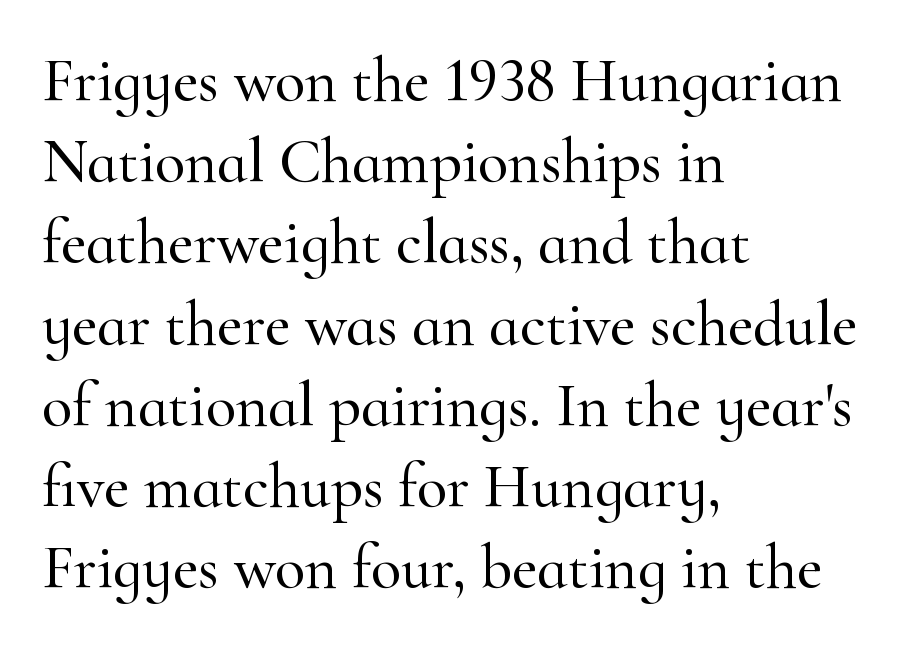
The image shows 62 px serif type, upright; set left-aligned, normal line spacing (1.31x), normal letter spacing, not underlined; high stroke contrast and a small x-height.
